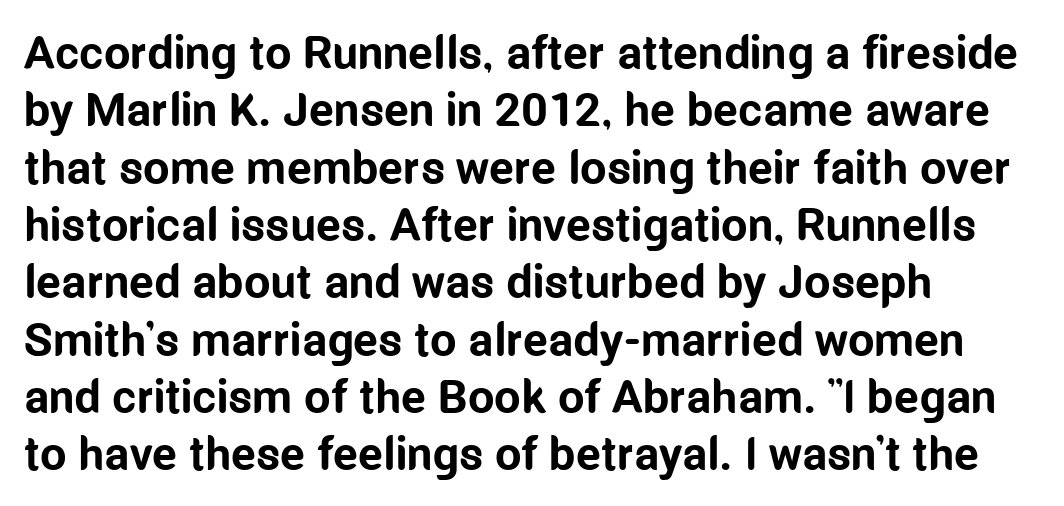
{"serif": "no", "italic": "no", "bold": "yes", "weight": "bold", "width": "condensed", "stroke_contrast": "low", "x_height": "medium", "monospaced": "no", "underline": "no", "align": "left", "line_spacing_ratio": 1.22, "letter_spacing": "normal", "letter_spacing_em": 0.0, "glyph_px": 47}
